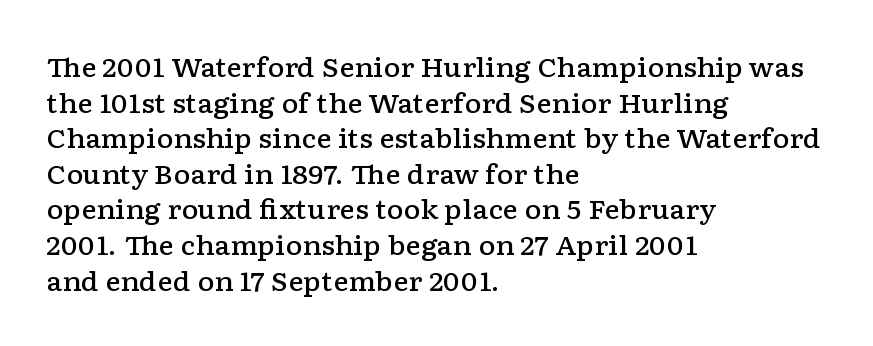
The letters sit at their default tracking, neither squeezed nor spread. Line starts are locked; line ends wander. These words are printed semibold, heavier than regular yet not bold. Does the lettering tilt? It doesn't — this is upright. Students, observe: this is what conventionally led text looks like. Type without underlining.
